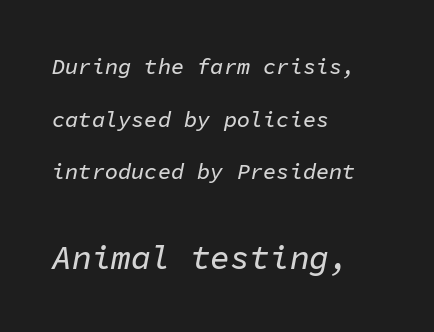
Q: Is the text italic (slanted)? A: Yes, it leans right by about 11 degrees.
Q: Is the text underlined? A: No.
Q: How is the paragraph aligned? A: Left-aligned.
Q: Is the spacing between letters normal or unusually wide? A: Normal.
Q: Is the spacing between lines tight, normal or loose? A: Loose.
Q: Which block of text is set in a larger size, the first (top) or the second (bottom)? A: The second (bottom) one.
Q: Width (condensed, normal, or wide)? A: Normal.
Q: Stroke contrast? A: Low.
Q: x-height? A: Medium.
Q: Monospaced? A: Yes.
